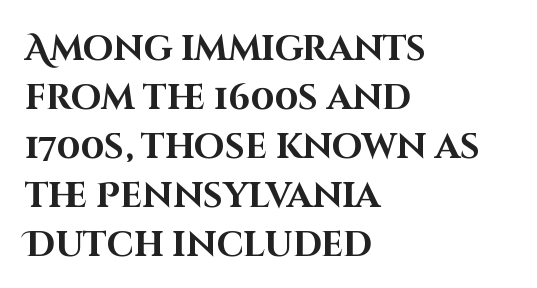
The image shows 35 px bold sans-serif type, upright; set left-aligned, normal line spacing (1.4x), normal letter spacing, not underlined; high stroke contrast and a large x-height.
